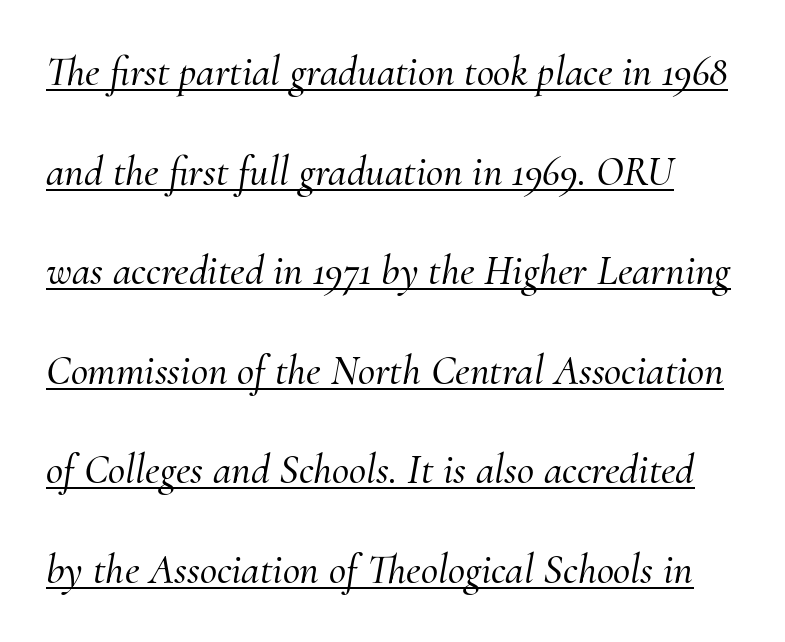
The image shows 42 px serif type, italic (leaning right); set loose line spacing (2.37x), normal letter spacing, underlined; medium stroke contrast and a small x-height.
